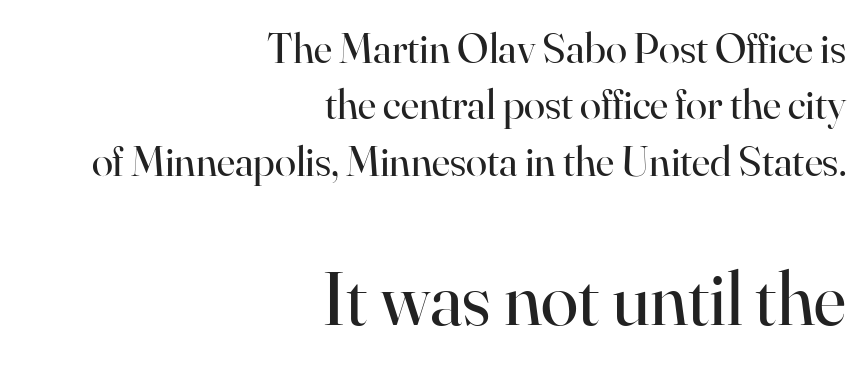
{"serif": "yes", "italic": "no", "bold": "no", "weight": "regular", "width": "normal", "stroke_contrast": "high", "x_height": "small", "monospaced": "no", "underline": "no", "align": "right", "line_spacing": "normal", "line_spacing_ratio": 1.31, "letter_spacing": "normal", "letter_spacing_em": 0.0, "larger_block": "second", "size_ratio": 1.77, "glyph_px": 76}
